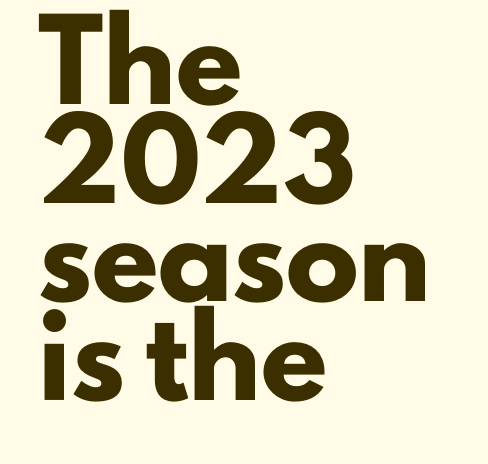
{"serif": "no", "italic": "no", "bold": "yes", "weight": "heavy", "width": "normal", "stroke_contrast": "low", "x_height": "small", "monospaced": "no", "underline": "no", "align": "left", "line_spacing": "normal", "line_spacing_ratio": 1.35, "letter_spacing": "normal", "letter_spacing_em": 0.0, "glyph_px": 73}
